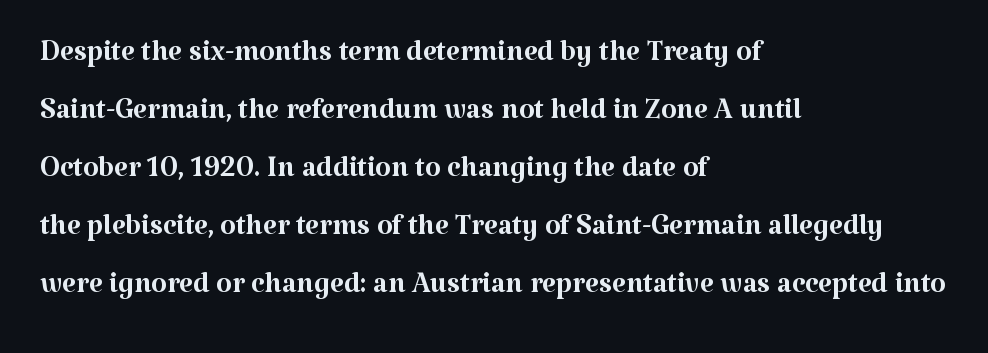
The image shows 40 px regular-weight serif type, upright; set left-aligned, normal line spacing (1.45x), normal letter spacing, not underlined; medium stroke contrast and a medium x-height.
